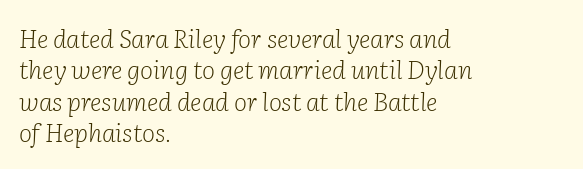
The passage shown has conventional tracking throughout. When letters slant like this, we call the style italic. The lines in this sample share a left origin and differ only in where they stop. The vertical gap from one line to the next is medium.
